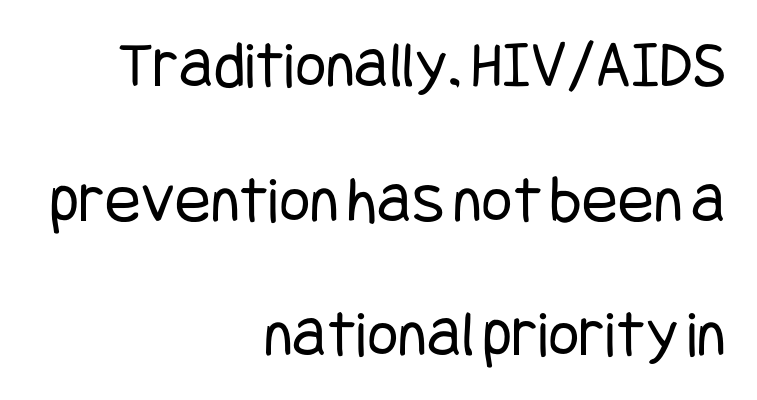
The image shows 67 px regular-weight, condensed sans-serif type, upright; set right-aligned, loose line spacing (2.01x), normal letter spacing, not underlined; low stroke contrast and a large x-height.
